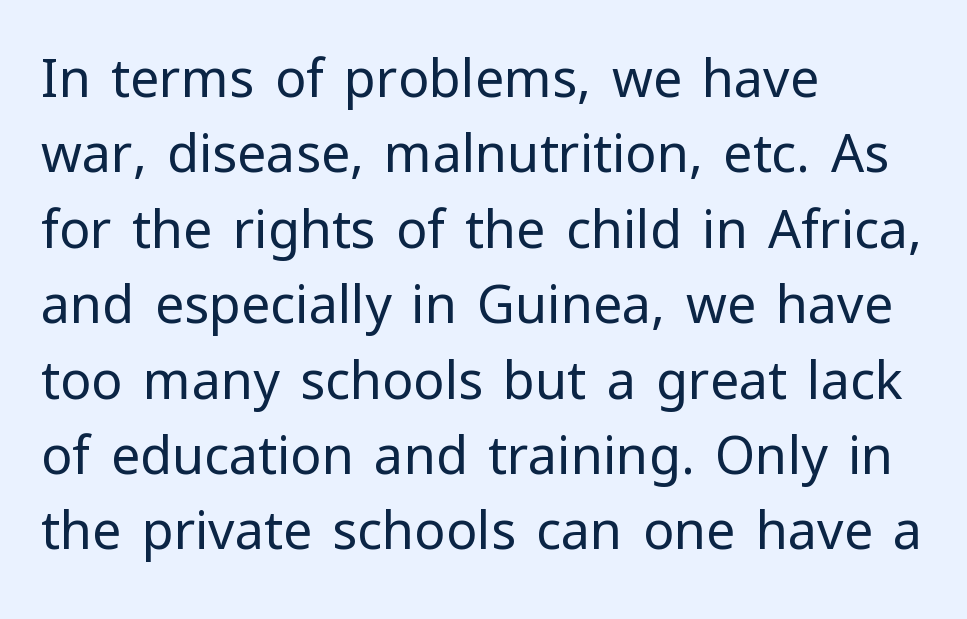
{"serif": "no", "italic": "no", "bold": "no", "weight": "regular", "width": "normal", "stroke_contrast": "low", "x_height": "medium", "monospaced": "no", "underline": "no", "align": "left", "line_spacing": "normal", "line_spacing_ratio": 1.45, "letter_spacing": "normal", "letter_spacing_em": 0.0, "glyph_px": 52}
